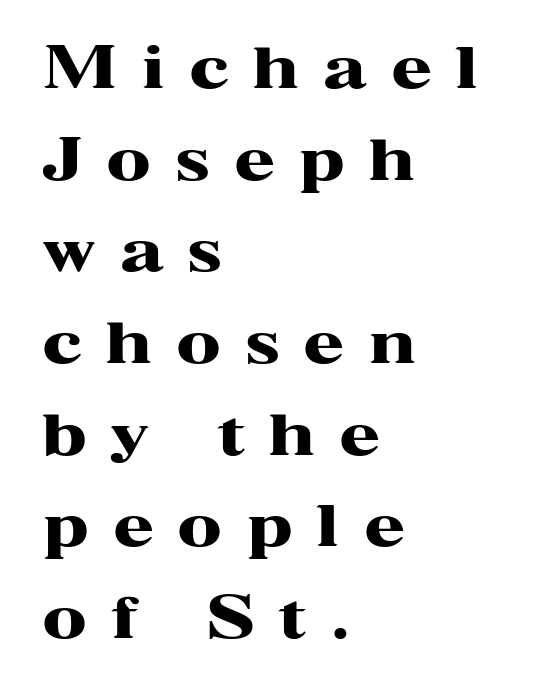
Q: Is the text bold? A: Yes.
Q: Is the text italic (slanted)? A: No, it is upright.
Q: Is the typeface a serif or a sans-serif typeface? A: Serif.
Q: Is the text underlined? A: No.
Q: How is the paragraph aligned? A: Left-aligned.
Q: Is the spacing between letters normal or unusually wide? A: Unusually wide.
Q: Is the spacing between lines tight, normal or loose? A: Normal.
Q: Width (condensed, normal, or wide)? A: Wide.
Q: Stroke contrast? A: High.
Q: x-height? A: Medium.
Q: Monospaced? A: No.
